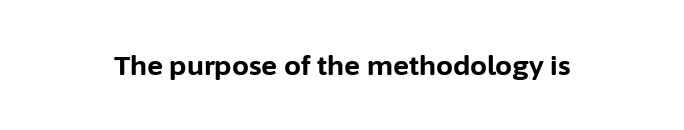
Q: Is the text bold? A: Yes.
Q: Is the text italic (slanted)? A: No, it is upright.
Q: Is the text underlined? A: No.
Q: Is the spacing between letters normal or unusually wide? A: Normal.
